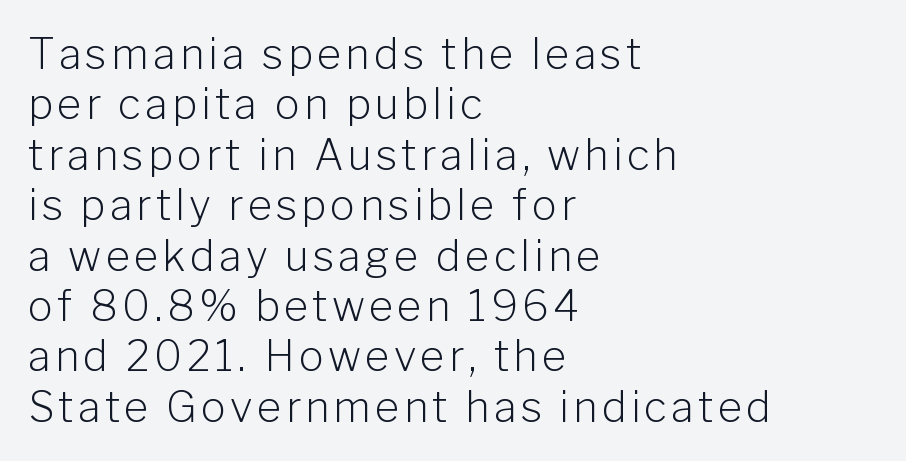
Q: Is the text bold? A: No.
Q: Is the text italic (slanted)? A: No, it is upright.
Q: Is the typeface a serif or a sans-serif typeface? A: Sans-serif.
Q: Is the text underlined? A: No.
Q: How is the paragraph aligned? A: Left-aligned.
Q: Width (condensed, normal, or wide)? A: Normal.
Q: Stroke contrast? A: Low.
Q: x-height? A: Medium.
Q: Monospaced? A: No.
